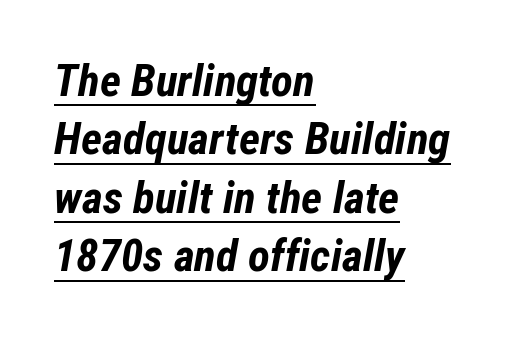
{"italic": "yes", "lean": "right", "slant_degrees": 12, "bold": "yes", "weight": "bold", "width": "condensed", "stroke_contrast": "low", "x_height": "medium", "monospaced": "no", "underline": "yes", "align": "left", "line_spacing": "normal", "line_spacing_ratio": 1.3, "letter_spacing": "normal", "letter_spacing_em": 0.0, "glyph_px": 45}
